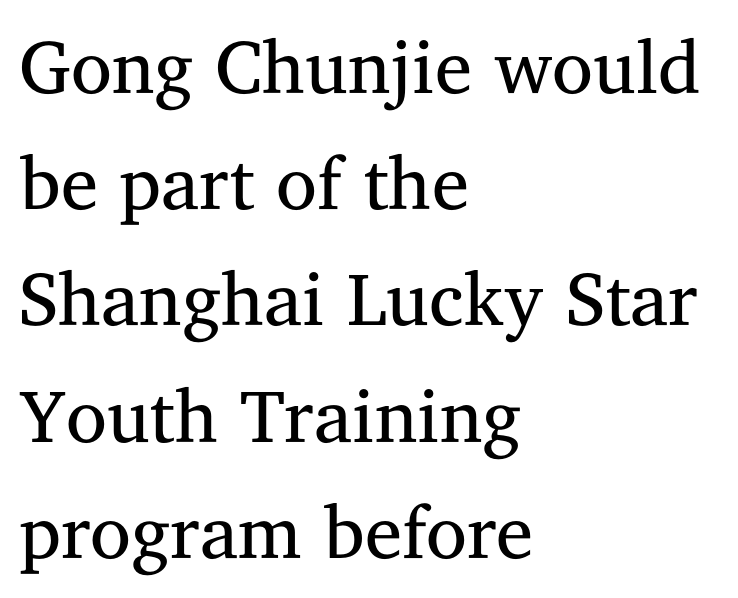
The lines are quadded left. The glyphs are unaccompanied by any horizontal stroke below them. Posture: vertical. Is this a heavy cut? Hardly; it is regular or lighter. The vertical gap from one line to the next is medium.
